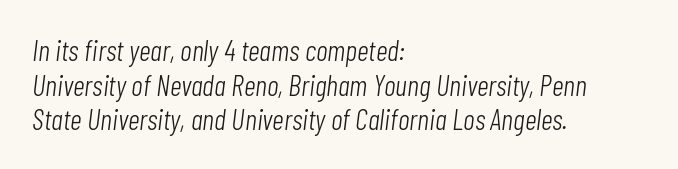
The image shows 29 px light, condensed type, italic (leaning right); set left-aligned, line spacing 1.19x, normal letter spacing, not underlined; low stroke contrast and a medium x-height.
